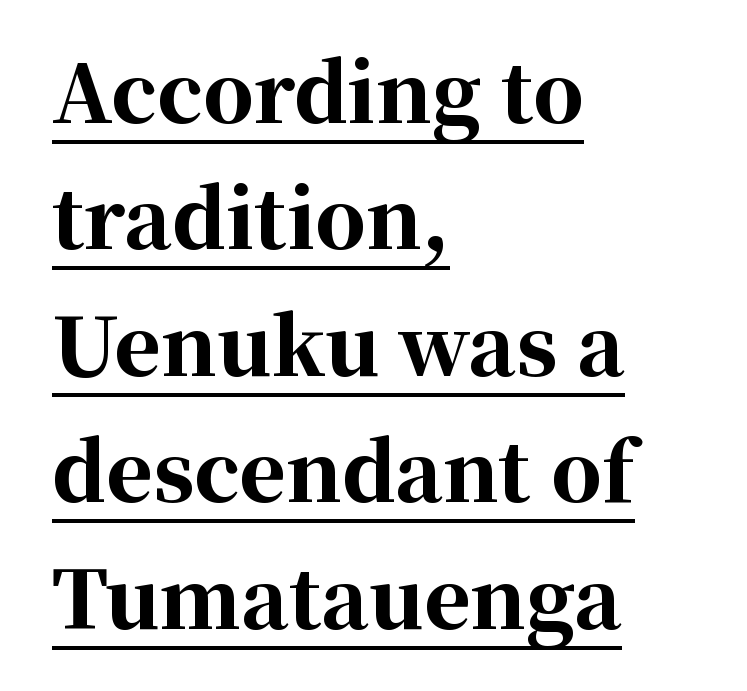
The image shows 80 px bold serif type, upright; set left-aligned, normal line spacing (1.58x), normal letter spacing, underlined; high stroke contrast and a medium x-height.
